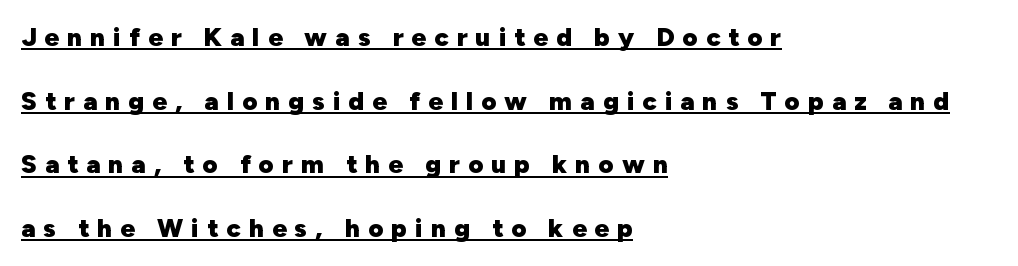
{"italic": "no", "bold": "yes", "underline": "yes", "align": "left", "line_spacing": "loose", "line_spacing_ratio": 2.45, "letter_spacing": "wide", "letter_spacing_em": 0.31, "glyph_px": 26}
